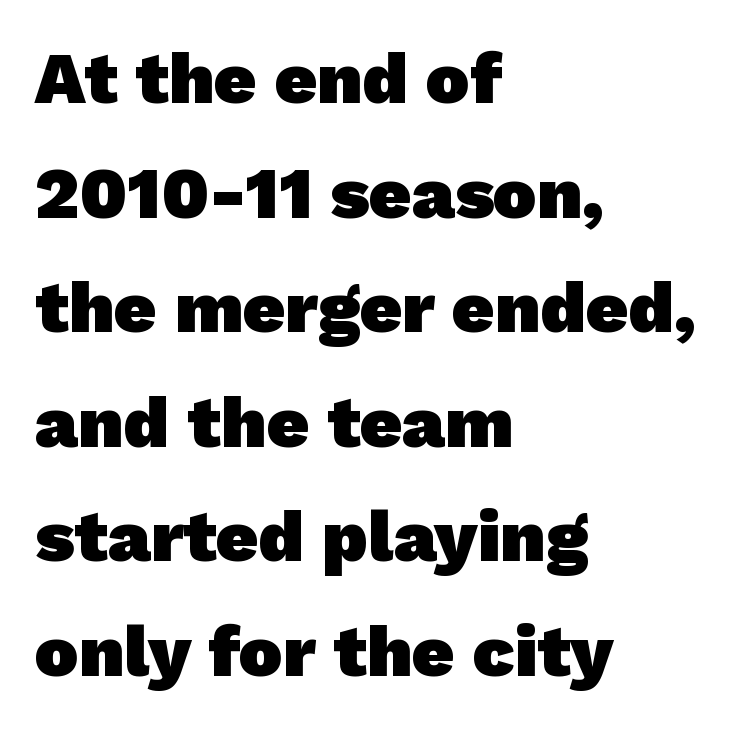
Q: Is the text bold? A: Yes.
Q: Is the typeface a serif or a sans-serif typeface? A: Sans-serif.
Q: Is the text underlined? A: No.
Q: How is the paragraph aligned? A: Left-aligned.
Q: Is the spacing between letters normal or unusually wide? A: Normal.
Q: Is the spacing between lines tight, normal or loose? A: Normal.
Q: Width (condensed, normal, or wide)? A: Normal.
Q: Stroke contrast? A: Low.
Q: x-height? A: Medium.
Q: Monospaced? A: No.
